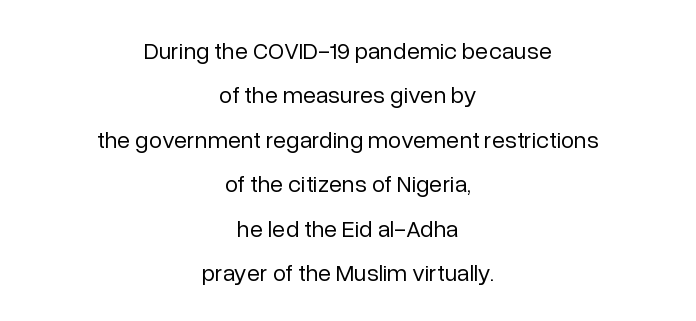
Q: Is the text bold? A: No.
Q: Is the text italic (slanted)? A: No, it is upright.
Q: Is the text underlined? A: No.
Q: How is the paragraph aligned? A: Centered.
Q: Is the spacing between letters normal or unusually wide? A: Normal.
